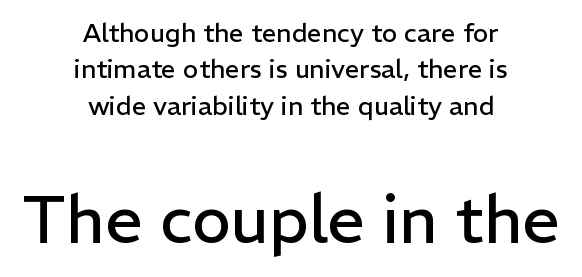
Q: Is the text bold? A: No.
Q: Is the text italic (slanted)? A: No, it is upright.
Q: Is the typeface a serif or a sans-serif typeface? A: Sans-serif.
Q: Is the text underlined? A: No.
Q: How is the paragraph aligned? A: Centered.
Q: Is the spacing between letters normal or unusually wide? A: Normal.
Q: Is the spacing between lines tight, normal or loose? A: Normal.
Q: Which block of text is set in a larger size, the first (top) or the second (bottom)? A: The second (bottom) one.
Q: Width (condensed, normal, or wide)? A: Normal.
Q: Stroke contrast? A: Low.
Q: x-height? A: Medium.
Q: Monospaced? A: No.
